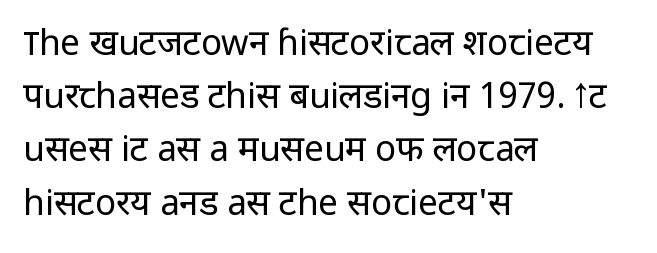
Q: Is the text bold? A: No.
Q: Is the text italic (slanted)? A: No, it is upright.
Q: Is the typeface a serif or a sans-serif typeface? A: Sans-serif.
Q: Is the text underlined? A: No.
Q: How is the paragraph aligned? A: Left-aligned.
Q: Is the spacing between letters normal or unusually wide? A: Normal.
Q: Is the spacing between lines tight, normal or loose? A: Normal.
Q: Width (condensed, normal, or wide)? A: Normal.
Q: Stroke contrast? A: Low.
Q: x-height? A: Medium.
Q: Monospaced? A: No.
